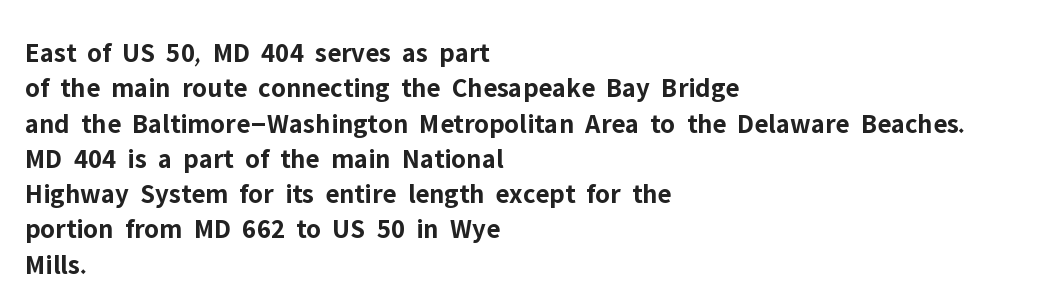
{"serif": "no", "italic": "no", "bold": "yes", "weight": "bold", "width": "normal", "stroke_contrast": "low", "x_height": "medium", "monospaced": "no", "underline": "no", "align": "left", "line_spacing": "normal", "line_spacing_ratio": 1.26, "letter_spacing": "normal", "letter_spacing_em": 0.0, "glyph_px": 28}
